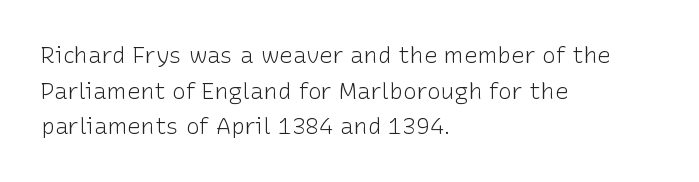
Q: Is the text bold? A: No.
Q: Is the text italic (slanted)? A: No, it is upright.
Q: Is the text underlined? A: No.
Q: How is the paragraph aligned? A: Left-aligned.
Q: Is the spacing between letters normal or unusually wide? A: Normal.
Q: Is the spacing between lines tight, normal or loose? A: Normal.
